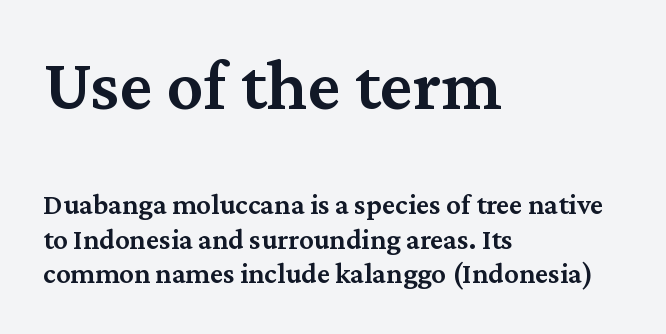
Q: Is the text bold? A: Semi-bold.
Q: Is the text italic (slanted)? A: No, it is upright.
Q: Is the typeface a serif or a sans-serif typeface? A: Serif.
Q: Is the text underlined? A: No.
Q: How is the paragraph aligned? A: Left-aligned.
Q: Is the spacing between letters normal or unusually wide? A: Normal.
Q: Which block of text is set in a larger size, the first (top) or the second (bottom)? A: The first (top) one.
Q: Width (condensed, normal, or wide)? A: Normal.
Q: Stroke contrast? A: Medium.
Q: x-height? A: Medium.
Q: Monospaced? A: No.
